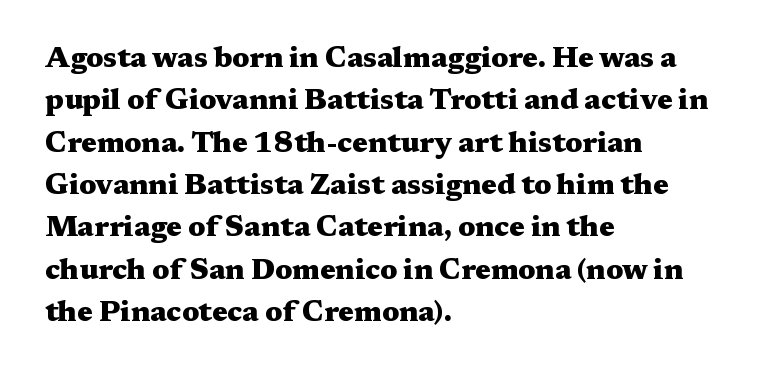
The image shows 29 px heavy, wide serif type, upright; set left-aligned, normal line spacing (1.46x), normal letter spacing, not underlined; medium stroke contrast and a medium x-height.
